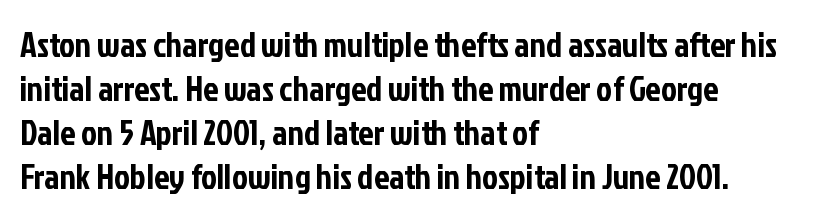
{"serif": "no", "italic": "no", "width": "condensed", "stroke_contrast": "low", "x_height": "medium", "monospaced": "no", "underline": "no", "align": "left", "line_spacing": "normal", "line_spacing_ratio": 1.29, "letter_spacing": "normal", "letter_spacing_em": 0.0, "glyph_px": 34}
